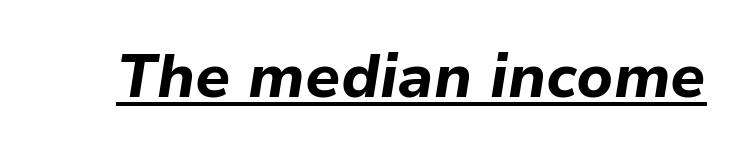
Q: Is the text bold? A: Yes.
Q: Is the text italic (slanted)? A: Yes, it leans right by about 9 degrees.
Q: Is the text underlined? A: Yes.
Q: Is the spacing between letters normal or unusually wide? A: Normal.
Q: Width (condensed, normal, or wide)? A: Normal.
Q: Stroke contrast? A: Low.
Q: x-height? A: Medium.
Q: Monospaced? A: No.
